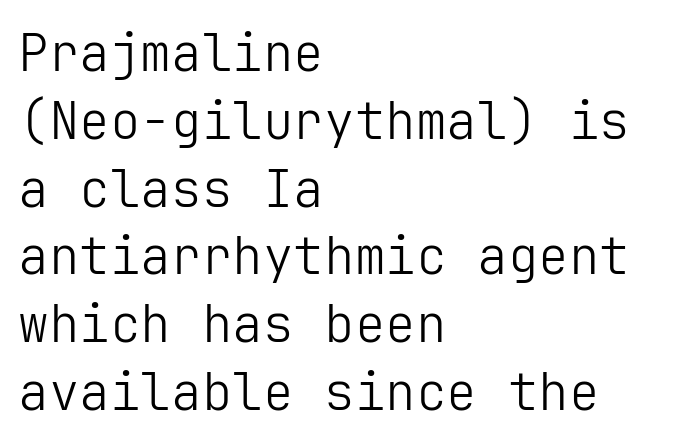
{"serif": "no", "italic": "no", "bold": "no", "weight": "light", "width": "normal", "stroke_contrast": "low", "x_height": "medium", "underline": "no", "align": "left", "line_spacing": "normal", "line_spacing_ratio": 1.33, "letter_spacing": "normal", "letter_spacing_em": 0.0, "glyph_px": 51}
